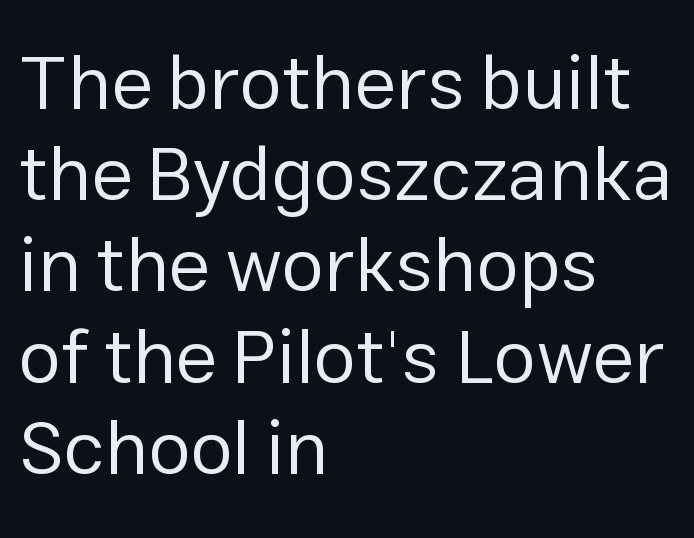
These lines keep a tight, regular rhythm from letter to letter. This rendering employs a face without finishing strokes, i.e., a sans-serif. The area under the type is left untouched. Line starts are locked; line ends wander. These glyphs show unthickened strokes, regular width or finer.
